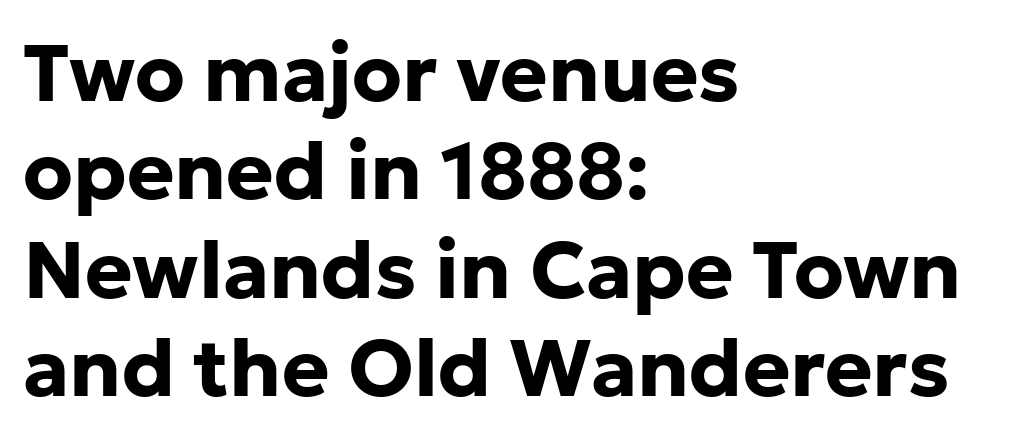
{"serif": "no", "italic": "no", "bold": "yes", "weight": "bold", "width": "normal", "stroke_contrast": "low", "x_height": "medium", "monospaced": "no", "underline": "no", "align": "left", "line_spacing_ratio": 1.23, "letter_spacing": "normal", "letter_spacing_em": 0.0, "glyph_px": 80}
